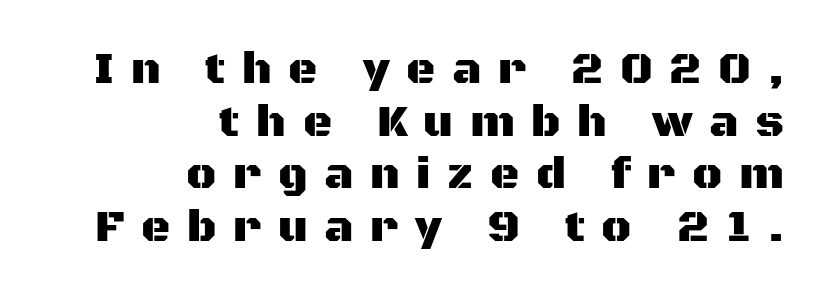
Q: Is the text italic (slanted)? A: No, it is upright.
Q: Is the typeface a serif or a sans-serif typeface? A: Sans-serif.
Q: Is the text underlined? A: No.
Q: How is the paragraph aligned? A: Right-aligned.
Q: Is the spacing between letters normal or unusually wide? A: Unusually wide.
Q: Width (condensed, normal, or wide)? A: Normal.
Q: Stroke contrast? A: Medium.
Q: x-height? A: Large.
Q: Monospaced? A: No.
